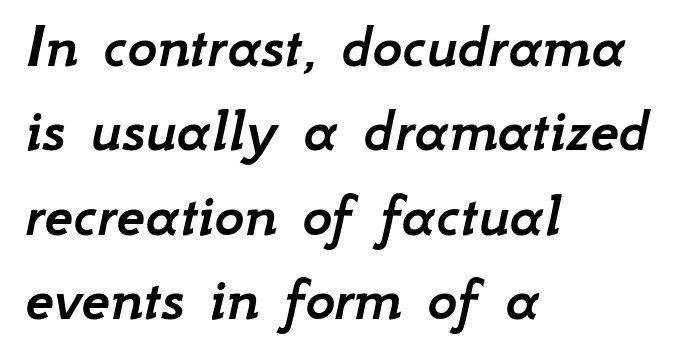
The lines in this sample share a left origin and differ only in where they stop. These lines keep a tight, regular rhythm from letter to letter. Summary of vertical rhythm: regular, with standard interline spacing. Each letter keeps its own natural width here, so spacing adapts to shape. The space directly below the letters is spotless. Designer's note — italics engaged.
